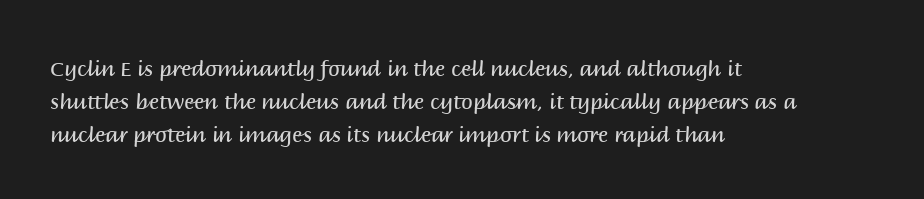
The image shows 21 px text type; set left-aligned, normal line spacing (1.56x), normal letter spacing, not underlined.
